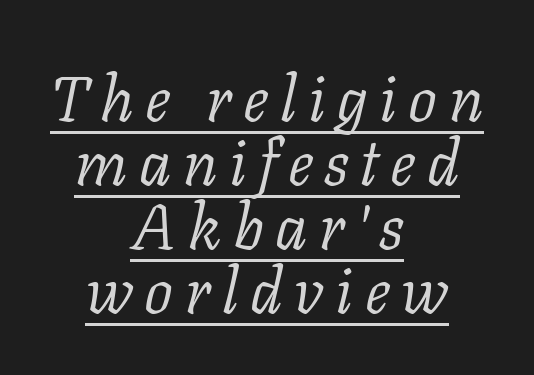
The image shows 64 px light serif type, italic (leaning right); set centered, tight line spacing (1.0x), underlined; low stroke contrast and a medium x-height.
